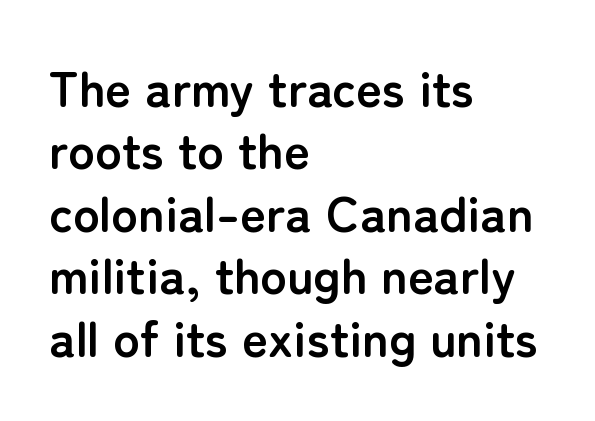
The area under the type is left untouched. Vertical strokes here are truly vertical. The tracking reads as untouched default to a designer's eye. Typeset ragged right — the left edge is the straight one. Weight check: bold — yes, fully. You can tell from the bare stems that sans-serif type was used.
